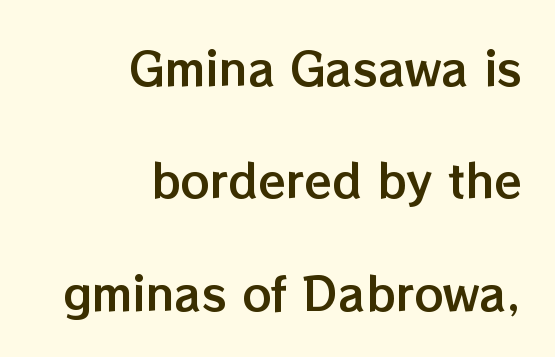
The image shows 45 px text type, upright; set right-aligned, loose line spacing (2.5x), normal letter spacing, not underlined; low stroke contrast and a medium x-height.
